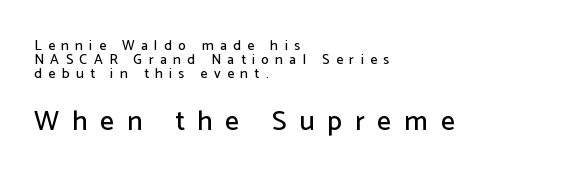
Alignment: flush left. Only glyphs here, with clear space below each row. Every character sits straight up, as roman type does. This sample has the flowing, uneven cadence of proportional lettering. Spacing between characters has been opened up far beyond the box default. Typesetter's note — lower block bumped up in size, upper block left smaller.
